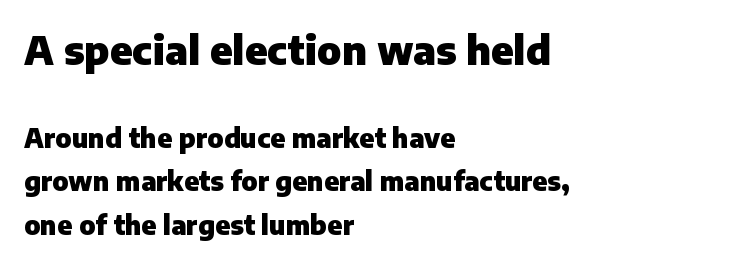
The image shows 39 px heavy sans-serif type, upright; set left-aligned, normal line spacing (1.68x), normal letter spacing, not underlined; the first (top) block is 1.5x larger; low stroke contrast and a medium x-height.
